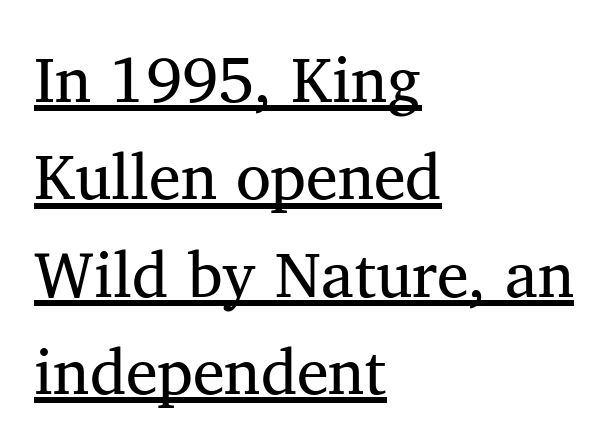
{"serif": "yes", "bold": "no", "weight": "regular", "width": "normal", "stroke_contrast": "medium", "x_height": "medium", "monospaced": "no", "underline": "yes", "align": "left", "line_spacing": "normal", "line_spacing_ratio": 1.52, "letter_spacing": "normal", "letter_spacing_em": 0.0, "glyph_px": 64}
